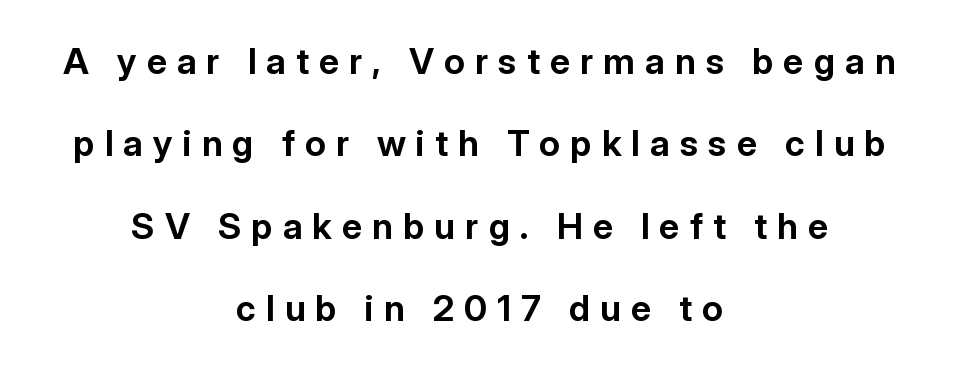
Airy leading. Is there any slant? The stems are plumb. The typesetter chose a symmetrical, centered arrangement here. The gap between lines stays unmarked. Chunky letters — that's bold for sure. Inter-character spacing is expanded well beyond the font's built-in metrics.
